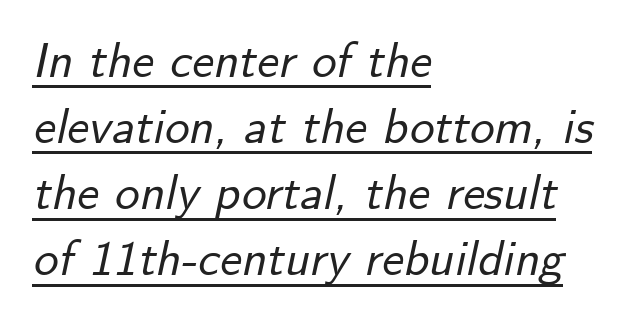
Q: Is the text italic (slanted)? A: Yes, it leans right by about 12 degrees.
Q: Is the text underlined? A: Yes.
Q: How is the paragraph aligned? A: Left-aligned.
Q: Is the spacing between letters normal or unusually wide? A: Normal.
Q: Is the spacing between lines tight, normal or loose? A: Normal.
Q: Width (condensed, normal, or wide)? A: Normal.
Q: Stroke contrast? A: Low.
Q: x-height? A: Small.
Q: Monospaced? A: No.
